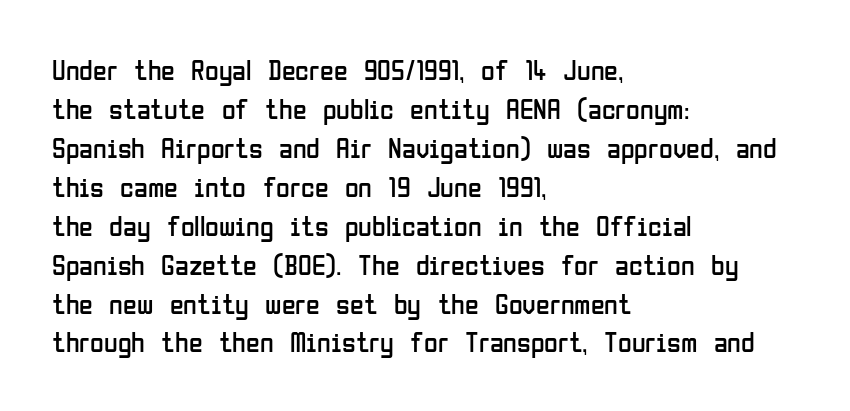
The compositor pushed each line to the left boundary. Is this a fixed-width face? No — the glyphs have proportional, varying widths. The rendering uses a moderate line-height, typical for paragraphs. The face looks like a standard text weight, possibly lighter.
